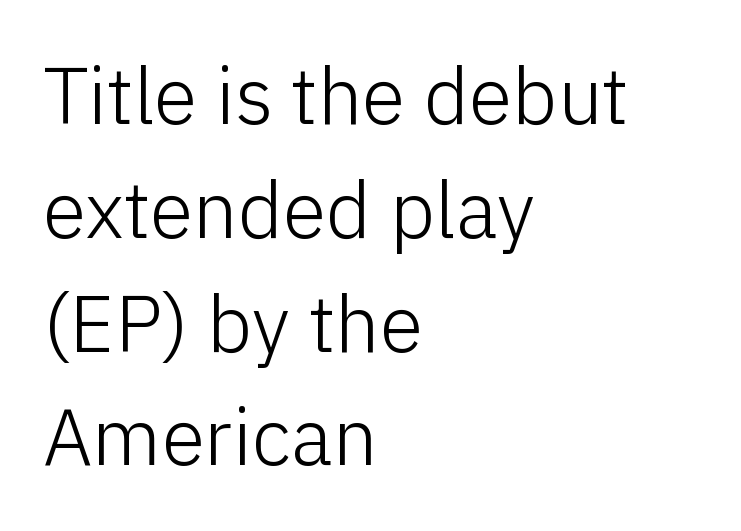
Nothing unusual about the tracking: characters are spaced as the font intends. Italic? Not at all — the glyphs are vertical. The foot of each line stays bare and open. Is the stroke heavy? The answer is a plain regular-or-lighter.
